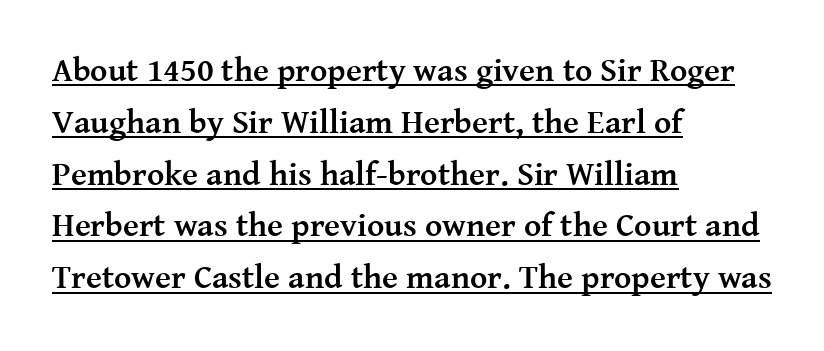
Q: Is the text bold? A: Yes.
Q: Is the text italic (slanted)? A: No, it is upright.
Q: Is the typeface a serif or a sans-serif typeface? A: Serif.
Q: Is the text underlined? A: Yes.
Q: How is the paragraph aligned? A: Left-aligned.
Q: Is the spacing between letters normal or unusually wide? A: Normal.
Q: Is the spacing between lines tight, normal or loose? A: Normal.
Q: Width (condensed, normal, or wide)? A: Normal.
Q: Stroke contrast? A: Medium.
Q: x-height? A: Medium.
Q: Monospaced? A: No.
